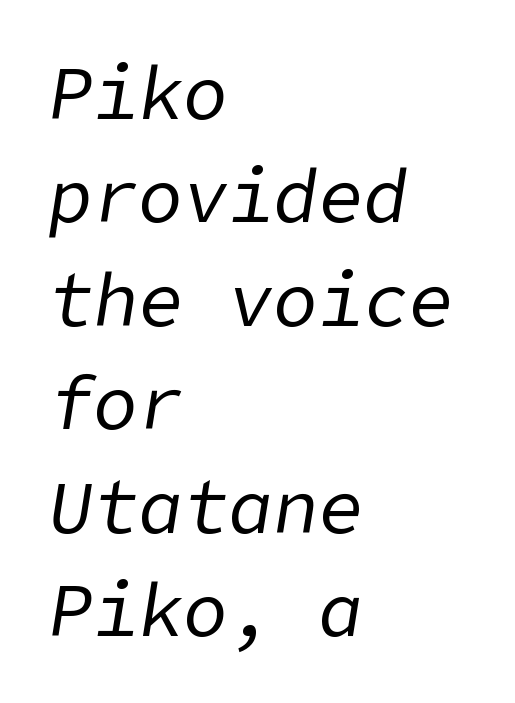
Q: Is the text bold? A: No.
Q: Is the text italic (slanted)? A: Yes, it leans right by about 9 degrees.
Q: Is the text underlined? A: No.
Q: How is the paragraph aligned? A: Left-aligned.
Q: Is the spacing between letters normal or unusually wide? A: Normal.
Q: Is the spacing between lines tight, normal or loose? A: Normal.
Q: Width (condensed, normal, or wide)? A: Normal.
Q: Stroke contrast? A: Low.
Q: x-height? A: Medium.
